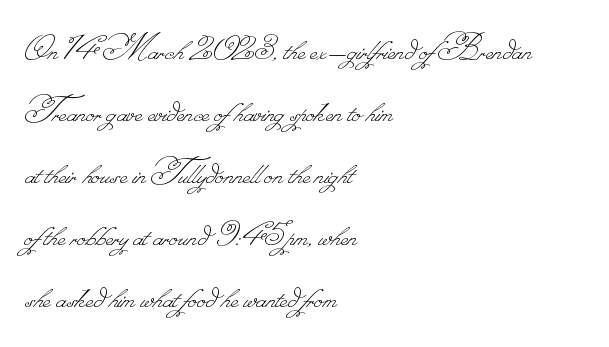
{"bold": "no", "weight": "thin", "width": "normal", "stroke_contrast": "low", "monospaced": "no", "underline": "no", "align": "left", "line_spacing": "normal", "line_spacing_ratio": 1.55, "letter_spacing": "normal", "letter_spacing_em": 0.0, "glyph_px": 40}
